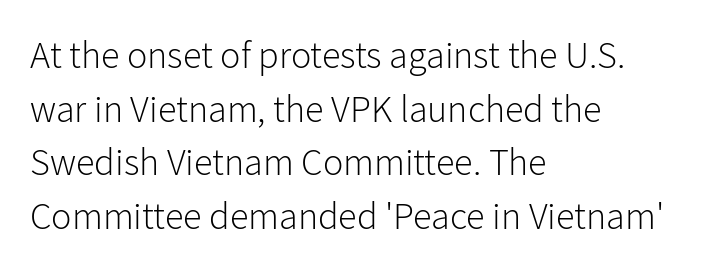
Students, note that the glyphs here touch the page at normal intervals. The rendering anchors every line to the left-hand side. Horizontal bands of white between lines are of average thickness. Style check: upright. The strokes are not fattened; the text isn't bold. You can tell from the bare stems that sans-serif type was used.
